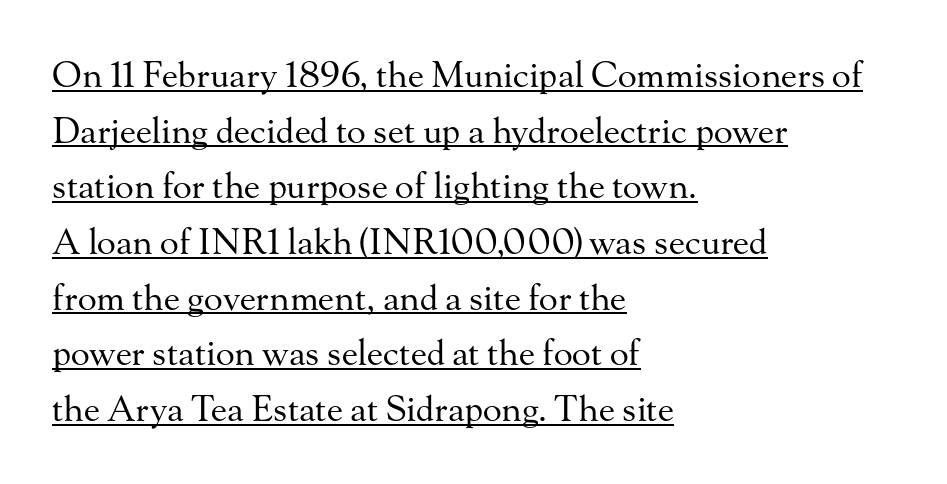
Q: Is the text bold? A: No.
Q: Is the text italic (slanted)? A: No, it is upright.
Q: Is the typeface a serif or a sans-serif typeface? A: Serif.
Q: Is the text underlined? A: Yes.
Q: How is the paragraph aligned? A: Left-aligned.
Q: Is the spacing between letters normal or unusually wide? A: Normal.
Q: Is the spacing between lines tight, normal or loose? A: Normal.
Q: Width (condensed, normal, or wide)? A: Normal.
Q: Stroke contrast? A: Medium.
Q: x-height? A: Small.
Q: Monospaced? A: No.
